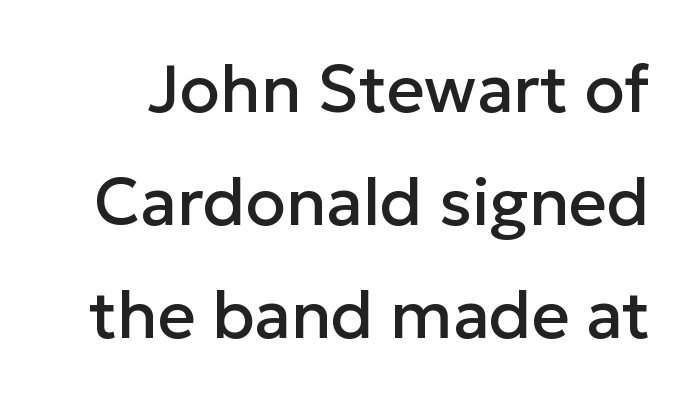
Q: Is the text italic (slanted)? A: No, it is upright.
Q: Is the typeface a serif or a sans-serif typeface? A: Sans-serif.
Q: Is the text underlined? A: No.
Q: Is the spacing between letters normal or unusually wide? A: Normal.
Q: Width (condensed, normal, or wide)? A: Normal.
Q: Stroke contrast? A: Low.
Q: x-height? A: Medium.
Q: Monospaced? A: No.
